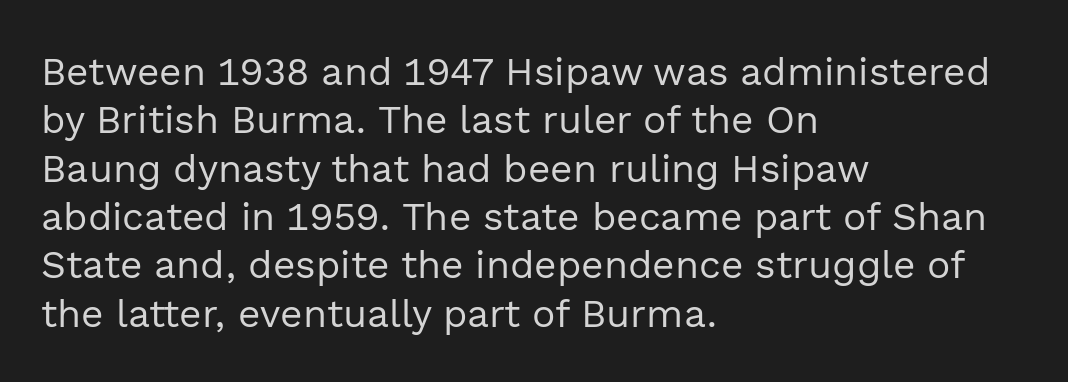
Q: Is the text bold? A: No.
Q: Is the text italic (slanted)? A: No, it is upright.
Q: Is the typeface a serif or a sans-serif typeface? A: Sans-serif.
Q: Is the text underlined? A: No.
Q: How is the paragraph aligned? A: Left-aligned.
Q: Is the spacing between letters normal or unusually wide? A: Normal.
Q: Width (condensed, normal, or wide)? A: Normal.
Q: x-height? A: Medium.
Q: Monospaced? A: No.
